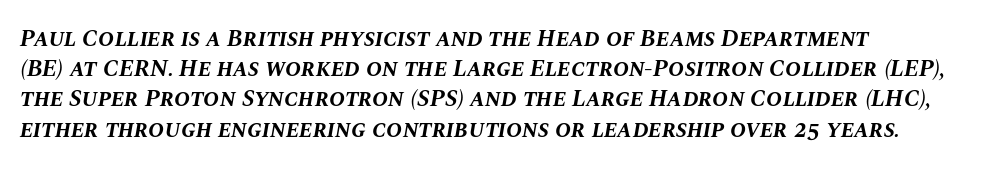
{"italic": "yes", "lean": "right", "slant_degrees": 10, "bold": "yes", "underline": "no", "align": "left", "line_spacing": "normal", "line_spacing_ratio": 1.26, "letter_spacing": "normal", "letter_spacing_em": 0.0, "glyph_px": 24}
